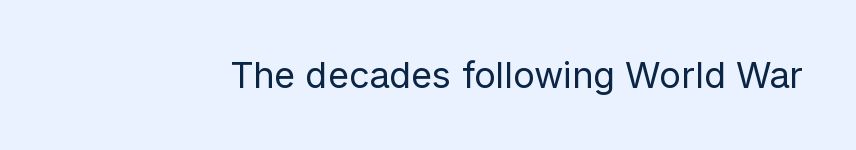
The image shows 36 px regular-weight sans-serif type, upright; set normal letter spacing, not underlined; low stroke contrast and a medium x-height.
